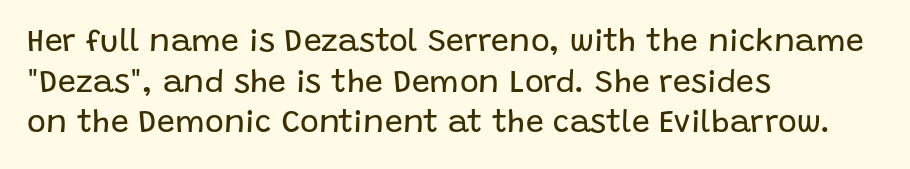
{"serif": "no", "italic": "no", "bold": "no", "weight": "regular", "width": "normal", "stroke_contrast": "low", "x_height": "large", "monospaced": "no", "underline": "no", "align": "left", "line_spacing": "normal", "line_spacing_ratio": 1.27, "letter_spacing": "normal", "letter_spacing_em": 0.0, "glyph_px": 32}
